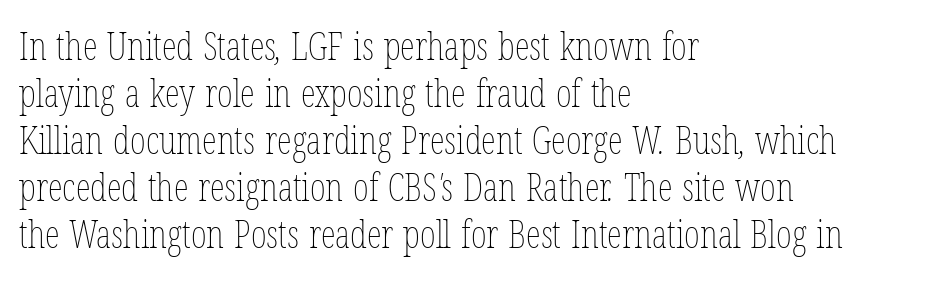
The image shows 38 px thin, condensed type; set left-aligned, line spacing 1.24x, normal letter spacing, not underlined; low stroke contrast and a medium x-height.
